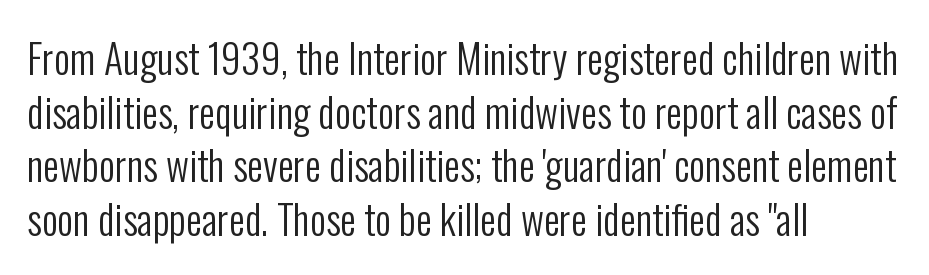
This block has exactly the height ordinary leading produces. Posture: upright roman. The designer went with a sans here, leaving each stem footless. These lines are rendered in a variable-pitch font. There is no visible air inserted between adjacent glyphs.
